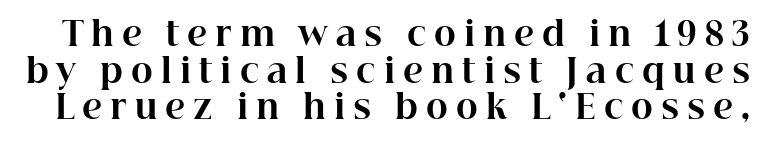
The passage shown is typed in a proportional face where columns would drift. These lines have a slow, spaced-out rhythm from letter to letter. Heft: maximum for text — a bold. Unlike a clean sans, this face finishes its strokes with serifs. Leading: reduced.
